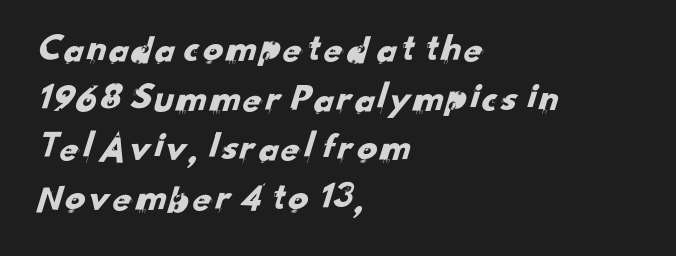
{"serif": "no", "width": "normal", "stroke_contrast": "low", "x_height": "small", "monospaced": "no", "underline": "no", "align": "left", "line_spacing_ratio": 1.24, "letter_spacing": "normal", "letter_spacing_em": 0.0, "glyph_px": 40}
